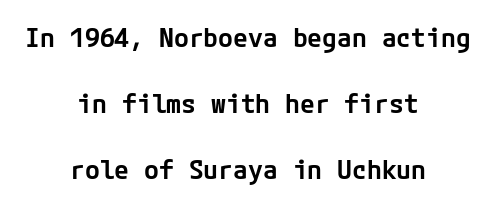
{"italic": "no", "bold": "semi", "underline": "no", "align": "center", "line_spacing": "loose", "line_spacing_ratio": 2.45, "letter_spacing": "normal", "letter_spacing_em": 0.0, "glyph_px": 27}
